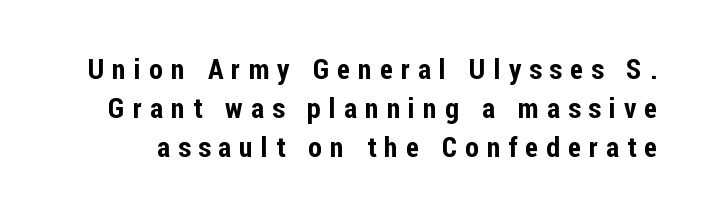
{"serif": "no", "italic": "no", "width": "condensed", "stroke_contrast": "low", "x_height": "medium", "monospaced": "no", "underline": "no", "line_spacing": "normal", "line_spacing_ratio": 1.4, "letter_spacing": "wide", "letter_spacing_em": 0.29, "glyph_px": 28}
